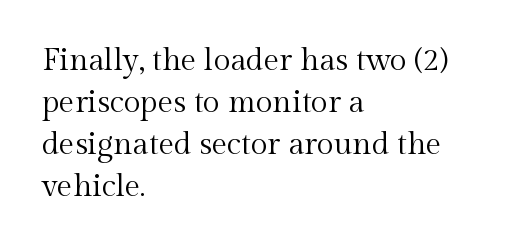
{"serif": "yes", "italic": "no", "bold": "no", "weight": "regular", "width": "normal", "x_height": "medium", "monospaced": "no", "underline": "no", "align": "left", "line_spacing": "normal", "line_spacing_ratio": 1.36, "letter_spacing": "normal", "letter_spacing_em": 0.0, "glyph_px": 31}
